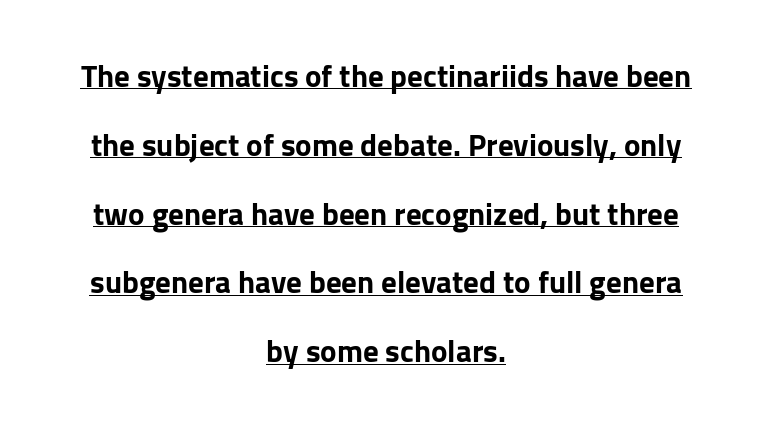
Q: Is the text bold? A: Yes.
Q: Is the text italic (slanted)? A: No, it is upright.
Q: Is the typeface a serif or a sans-serif typeface? A: Sans-serif.
Q: Is the text underlined? A: Yes.
Q: How is the paragraph aligned? A: Centered.
Q: Is the spacing between letters normal or unusually wide? A: Normal.
Q: Is the spacing between lines tight, normal or loose? A: Loose.
Q: Width (condensed, normal, or wide)? A: Normal.
Q: Stroke contrast? A: Low.
Q: x-height? A: Medium.
Q: Monospaced? A: No.
